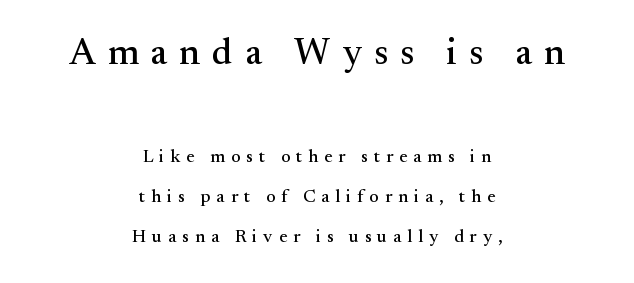
{"serif": "yes", "italic": "no", "width": "normal", "stroke_contrast": "medium", "x_height": "small", "monospaced": "no", "underline": "no", "align": "center", "line_spacing": "loose", "line_spacing_ratio": 2.22, "letter_spacing": "wide", "letter_spacing_em": 0.33, "larger_block": "first", "size_ratio": 2.06, "glyph_px": 37}
